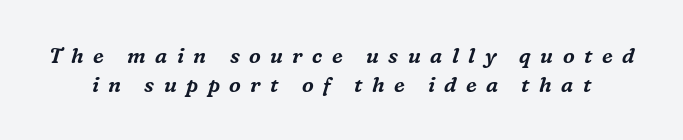
The image shows 21 px text type, italic (leaning right); set normal line spacing (1.37x), unusually wide letter spacing (+0.45 em), not underlined.
